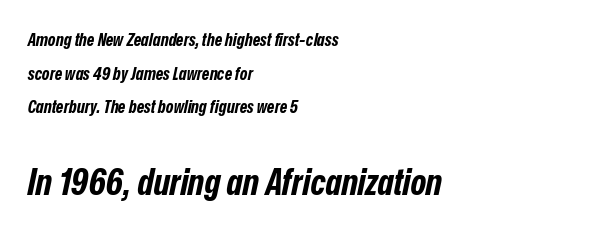
{"italic": "yes", "lean": "right", "slant_degrees": 12, "bold": "yes", "weight": "bold", "width": "condensed", "stroke_contrast": "low", "x_height": "medium", "monospaced": "no", "underline": "no", "align": "left", "line_spacing_ratio": 1.87, "letter_spacing": "normal", "letter_spacing_em": 0.0, "larger_block": "second", "size_ratio": 2.06, "glyph_px": 37}
